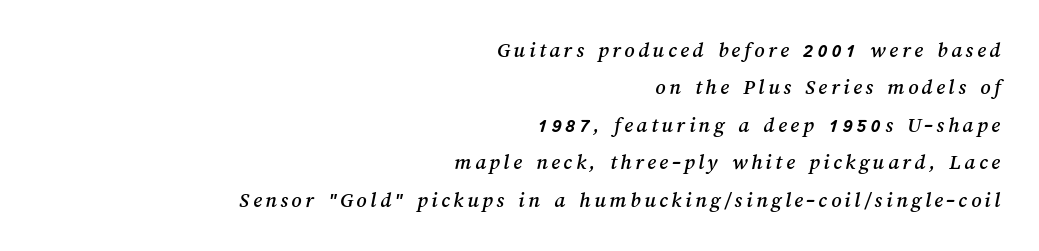
Q: Is the text underlined? A: No.
Q: How is the paragraph aligned? A: Right-aligned.
Q: Is the spacing between lines tight, normal or loose? A: Normal.
